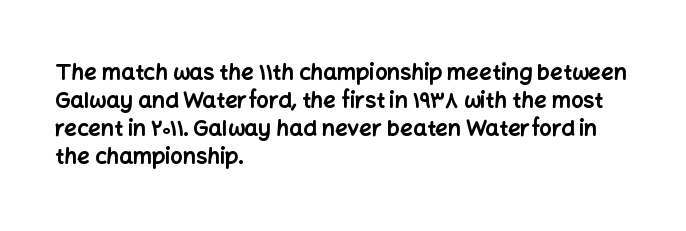
The axis of the letterforms is exactly vertical. Leftover space on each line is placed entirely after the last word. Each row of text sits above clean, open space. Students, note that the glyphs here touch the page at normal intervals.
